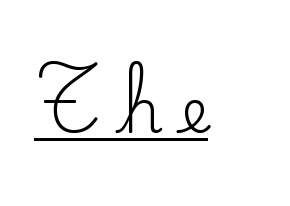
{"italic": "no", "bold": "no", "weight": "regular", "width": "normal", "stroke_contrast": "low", "x_height": "small", "monospaced": "no", "underline": "yes", "letter_spacing": "wide", "letter_spacing_em": 0.3, "glyph_px": 61}
